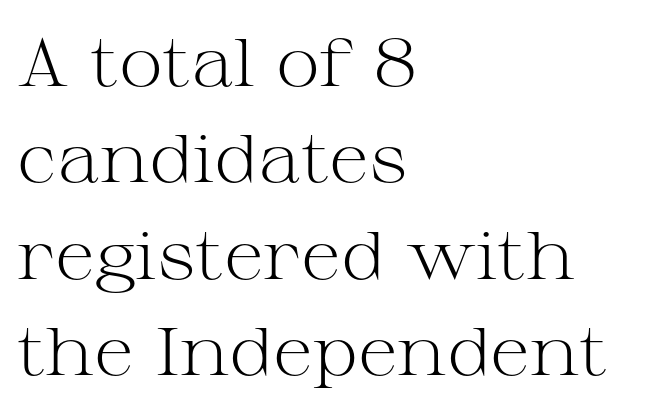
The image shows 67 px light, wide serif type, upright; set left-aligned, normal line spacing (1.44x), normal letter spacing, not underlined; medium stroke contrast and a medium x-height.
